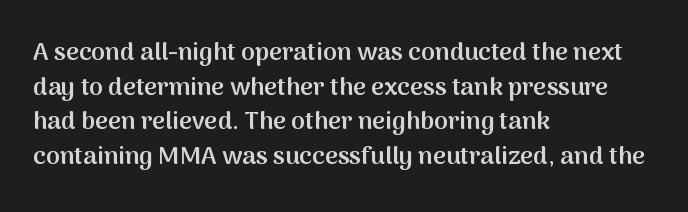
The image shows 25 px text type, upright; set left-aligned, normal line spacing (1.39x), normal letter spacing, not underlined.
